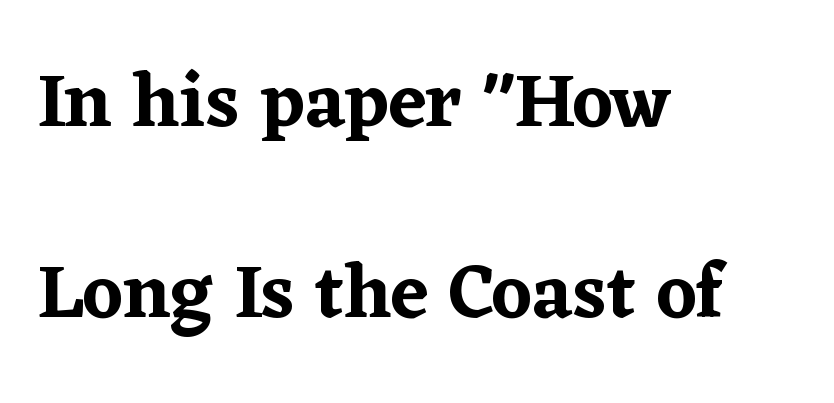
The image shows 77 px serif type, upright; set left-aligned, loose line spacing (2.48x), normal letter spacing, not underlined; low stroke contrast and a medium x-height.
